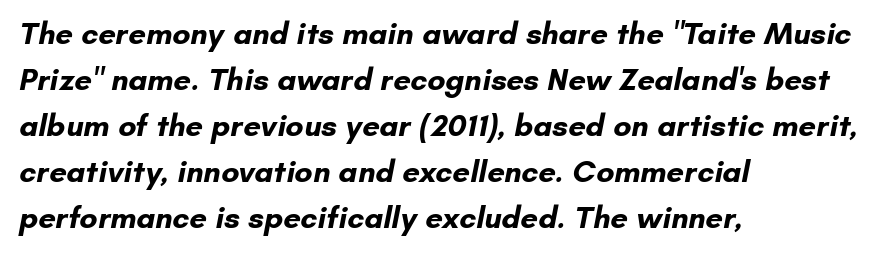
{"serif": "no", "bold": "yes", "weight": "bold", "width": "normal", "stroke_contrast": "low", "x_height": "small", "monospaced": "no", "underline": "no", "align": "left", "line_spacing": "normal", "line_spacing_ratio": 1.48, "letter_spacing": "normal", "letter_spacing_em": 0.0, "glyph_px": 31}
